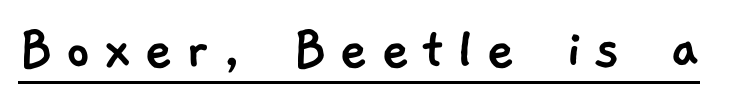
The image shows 62 px sans-serif type; set underlined; low stroke contrast and a medium x-height.
